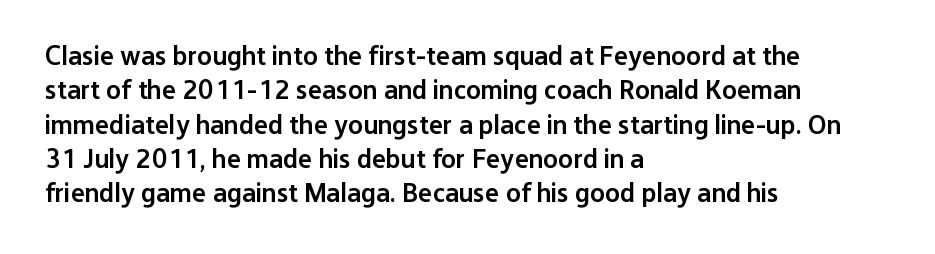
The image shows 27 px text type, upright; set left-aligned, normal line spacing (1.27x), normal letter spacing, not underlined.
